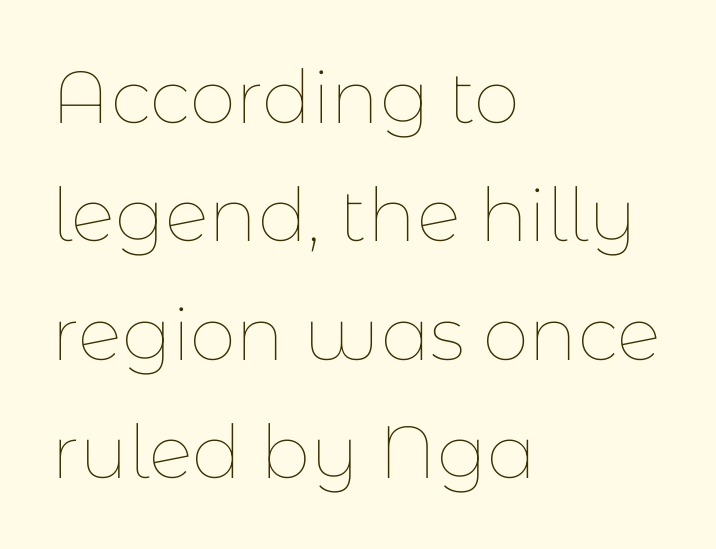
The image shows 74 px thin type, upright; set left-aligned, normal line spacing (1.6x), normal letter spacing, not underlined; low stroke contrast and a medium x-height.
